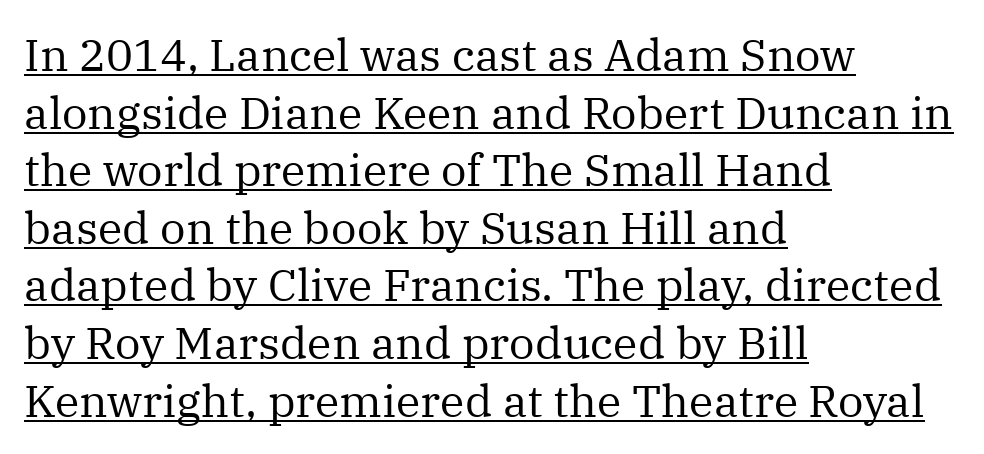
The image shows 45 px regular-weight serif type, upright; set left-aligned, normal line spacing (1.28x), normal letter spacing, underlined; medium stroke contrast and a medium x-height.
